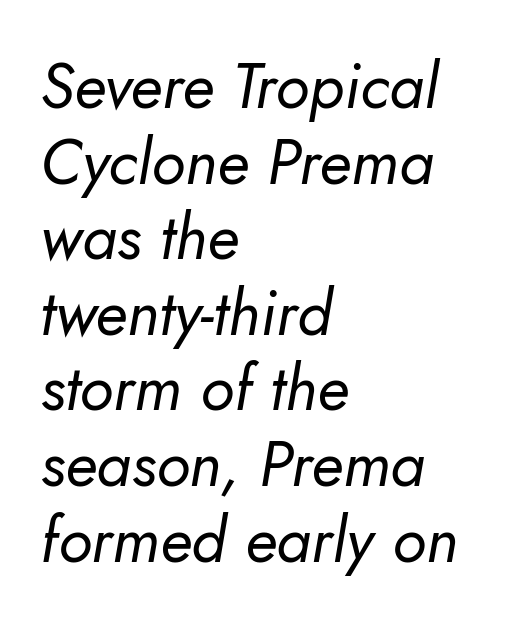
The typesetter chose a ragged-right arrangement here. Note the varied advance widths — an 'i' is clearly narrower than an 'm'. The face used here has a pronounced slope to its letters. Has an underline been added? It has not. Is this a heavy cut? Hardly; it is regular or lighter. Compared with typical body copy, the letter spacing here is the same.
